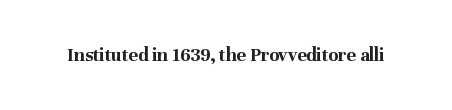
{"italic": "no", "bold": "yes", "underline": "no", "letter_spacing": "normal", "letter_spacing_em": 0.0, "glyph_px": 20}
